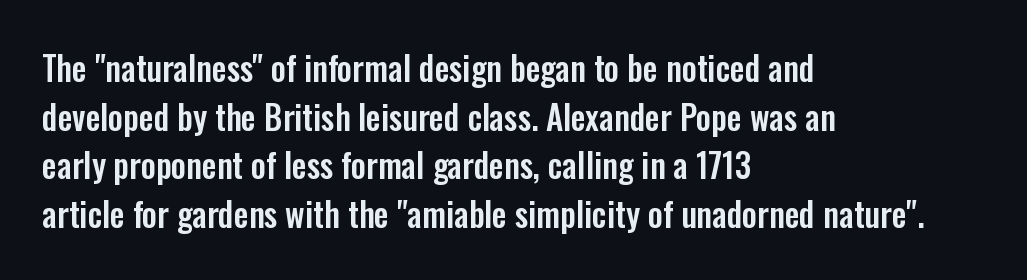
{"serif": "no", "italic": "no", "width": "condensed", "stroke_contrast": "low", "x_height": "medium", "monospaced": "no", "underline": "no", "align": "left", "line_spacing": "normal", "line_spacing_ratio": 1.47, "letter_spacing": "normal", "letter_spacing_em": 0.0, "glyph_px": 33}
